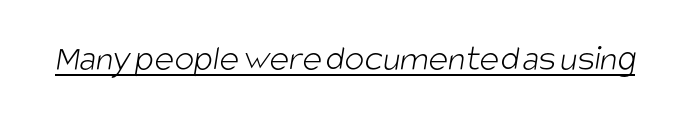
The string is rendered with underlining switched on. Observe the absence of serifs on each vertical stroke in this sample. The face looks like a standard text weight, possibly lighter. What stands out about the letter spacing? Nothing — it is the standard amount. Each letter keeps its own natural width here, so spacing adapts to shape.
